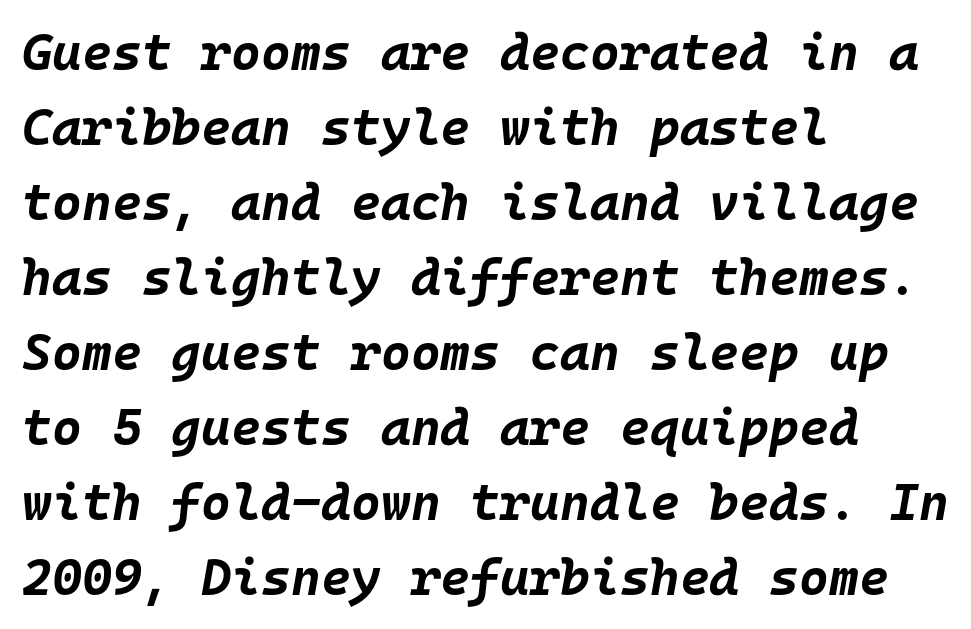
{"italic": "yes", "lean": "right", "slant_degrees": 10, "bold": "yes", "weight": "bold", "width": "normal", "stroke_contrast": "low", "x_height": "large", "monospaced": "yes", "underline": "no", "align": "left", "line_spacing": "normal", "line_spacing_ratio": 1.47, "letter_spacing": "normal", "letter_spacing_em": 0.0, "glyph_px": 51}
